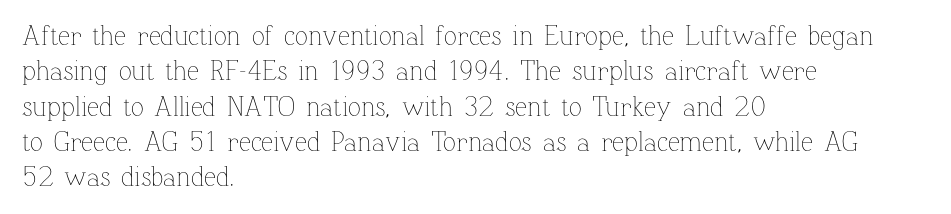
The image shows 27 px text type, upright; set left-aligned, normal line spacing (1.31x), normal letter spacing, not underlined.
